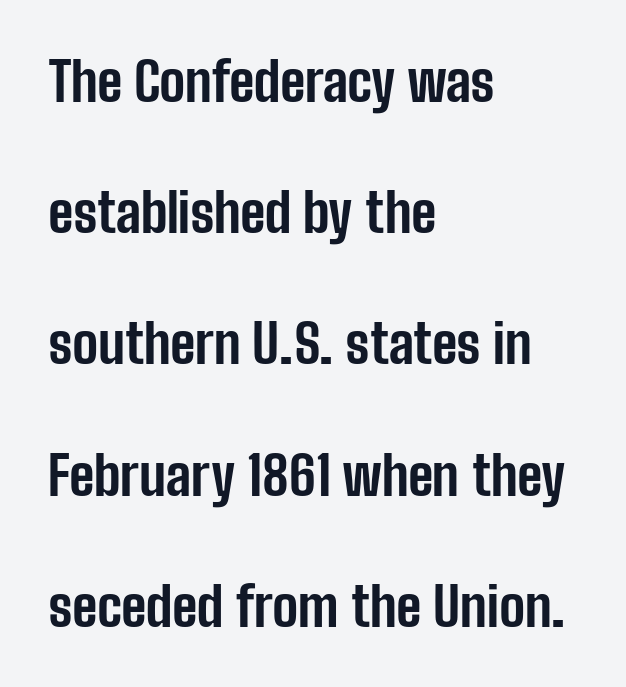
Q: Is the text bold? A: Yes.
Q: Is the text italic (slanted)? A: No, it is upright.
Q: Is the typeface a serif or a sans-serif typeface? A: Sans-serif.
Q: Is the text underlined? A: No.
Q: How is the paragraph aligned? A: Left-aligned.
Q: Is the spacing between letters normal or unusually wide? A: Normal.
Q: Is the spacing between lines tight, normal or loose? A: Loose.
Q: Width (condensed, normal, or wide)? A: Condensed.
Q: Stroke contrast? A: Low.
Q: x-height? A: Medium.
Q: Monospaced? A: No.
